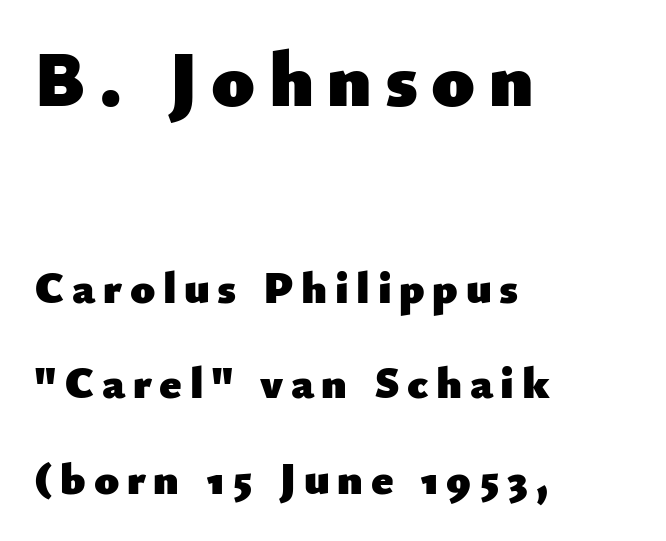
Its strokes are broad and dark, the hallmark of bold type. You can tell it's not italic because the verticals are truly vertical. A typesetter would call this leading open, well beyond the default. Observe the absence of serifs on each vertical stroke in this sample.
